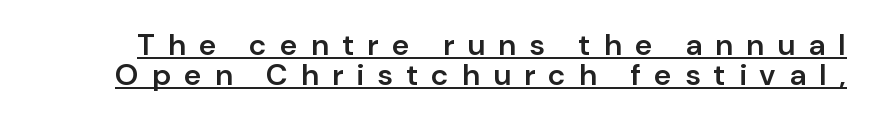
{"serif": "no", "italic": "no", "bold": "semi", "weight": "semibold", "width": "normal", "stroke_contrast": "low", "x_height": "medium", "monospaced": "no", "underline": "yes", "line_spacing": "tight", "line_spacing_ratio": 1.01, "letter_spacing": "wide", "letter_spacing_em": 0.43, "glyph_px": 30}
